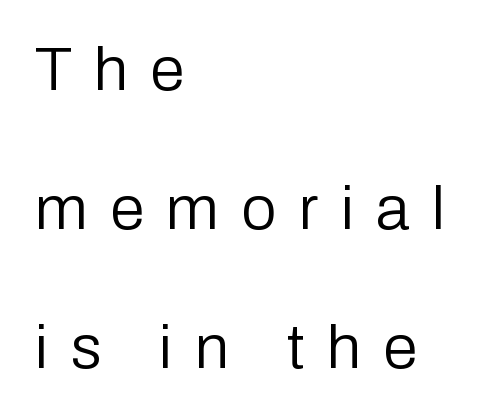
Italic: no, the glyphs are upright roman. Is the stroke heavy? The answer is a plain regular-or-lighter. Teacher's note: observe the even left margin — that is flush-left alignment. A typesetter would call this proportional, since set widths differ per character. The foot of each line stays bare and open. The tracking jumps out immediately: characters are airy and widely separated.
